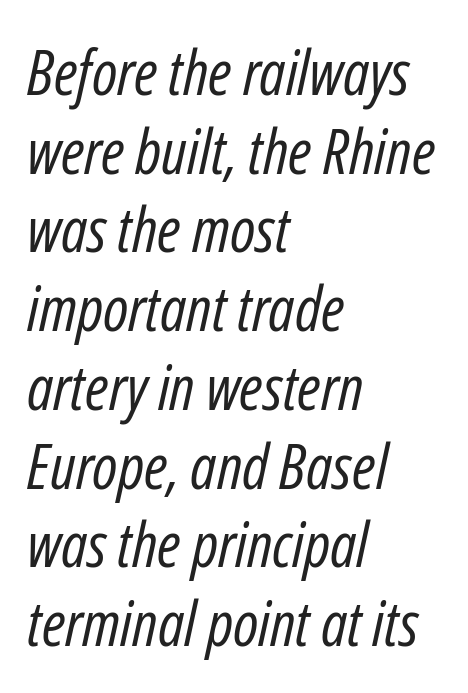
The image shows 63 px regular-weight, condensed type, italic (leaning right); set left-aligned, normal line spacing (1.25x), normal letter spacing, not underlined; low stroke contrast and a medium x-height.
